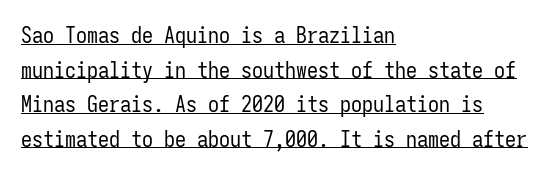
Q: Is the text bold? A: No.
Q: Is the text italic (slanted)? A: No, it is upright.
Q: Is the text underlined? A: Yes.
Q: How is the paragraph aligned? A: Left-aligned.
Q: Is the spacing between letters normal or unusually wide? A: Normal.
Q: Is the spacing between lines tight, normal or loose? A: Normal.
